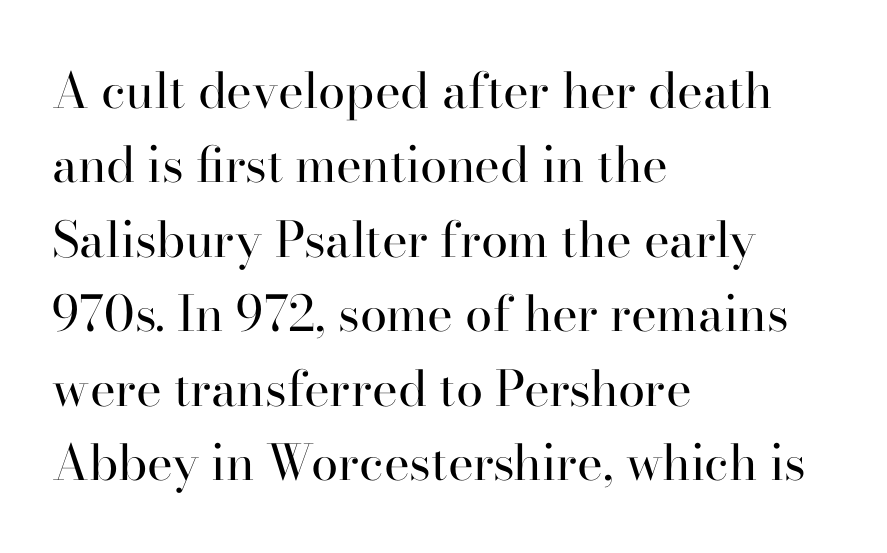
Q: Is the text bold? A: No.
Q: Is the text italic (slanted)? A: No, it is upright.
Q: Is the typeface a serif or a sans-serif typeface? A: Serif.
Q: Is the text underlined? A: No.
Q: How is the paragraph aligned? A: Left-aligned.
Q: Is the spacing between letters normal or unusually wide? A: Normal.
Q: Is the spacing between lines tight, normal or loose? A: Normal.
Q: Width (condensed, normal, or wide)? A: Normal.
Q: Stroke contrast? A: High.
Q: x-height? A: Small.
Q: Monospaced? A: No.
